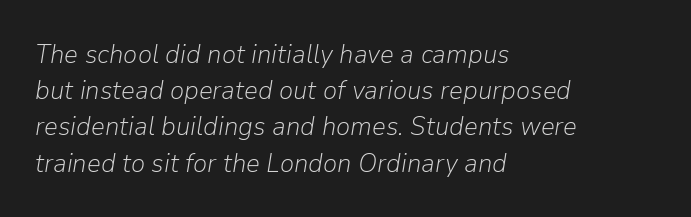
Each word holds together tightly as a unit, with standard inter-letter gaps. The rendering uses a moderate line-height, typical for paragraphs. If you drew a line through each stem, it would be angled. The strip under each line holds only bare page. These lines stack with their left ends in a neat column. These glyphs show unthickened strokes, regular width or finer.
